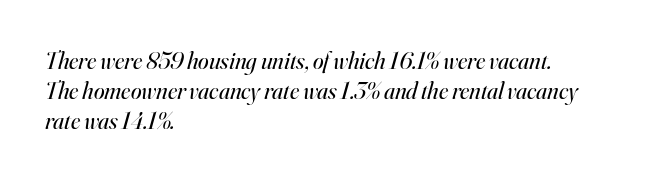
Q: Is the text bold? A: No.
Q: Is the text italic (slanted)? A: Yes, it leans right by about 16 degrees.
Q: Is the text underlined? A: No.
Q: How is the paragraph aligned? A: Left-aligned.
Q: Is the spacing between letters normal or unusually wide? A: Normal.
Q: Is the spacing between lines tight, normal or loose? A: Normal.
